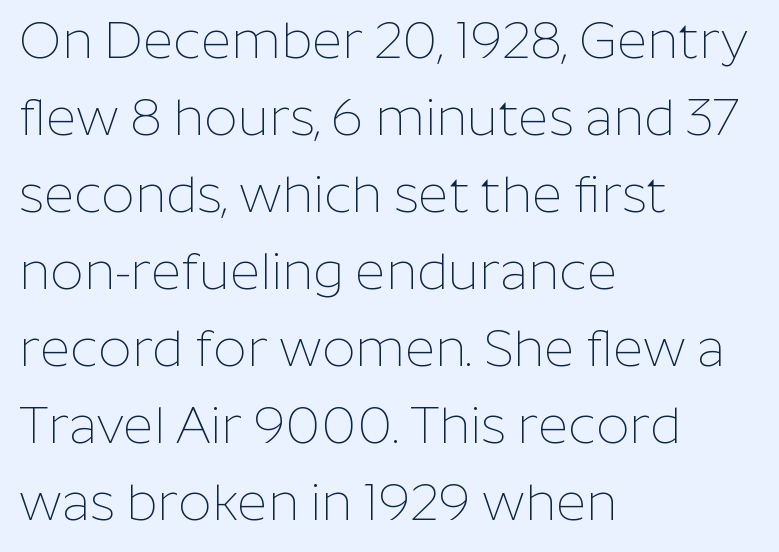
Q: Is the text bold? A: No.
Q: Is the text italic (slanted)? A: No, it is upright.
Q: Is the typeface a serif or a sans-serif typeface? A: Sans-serif.
Q: Is the text underlined? A: No.
Q: How is the paragraph aligned? A: Left-aligned.
Q: Is the spacing between letters normal or unusually wide? A: Normal.
Q: Is the spacing between lines tight, normal or loose? A: Normal.
Q: Width (condensed, normal, or wide)? A: Normal.
Q: Stroke contrast? A: Low.
Q: x-height? A: Medium.
Q: Monospaced? A: No.
